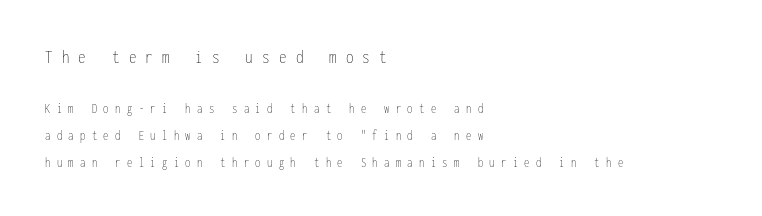
{"italic": "no", "bold": "no", "underline": "no", "align": "left", "line_spacing": "loose", "line_spacing_ratio": 1.94, "letter_spacing": "wide", "letter_spacing_em": 0.46, "larger_block": "first", "size_ratio": 1.43, "glyph_px": 20}
